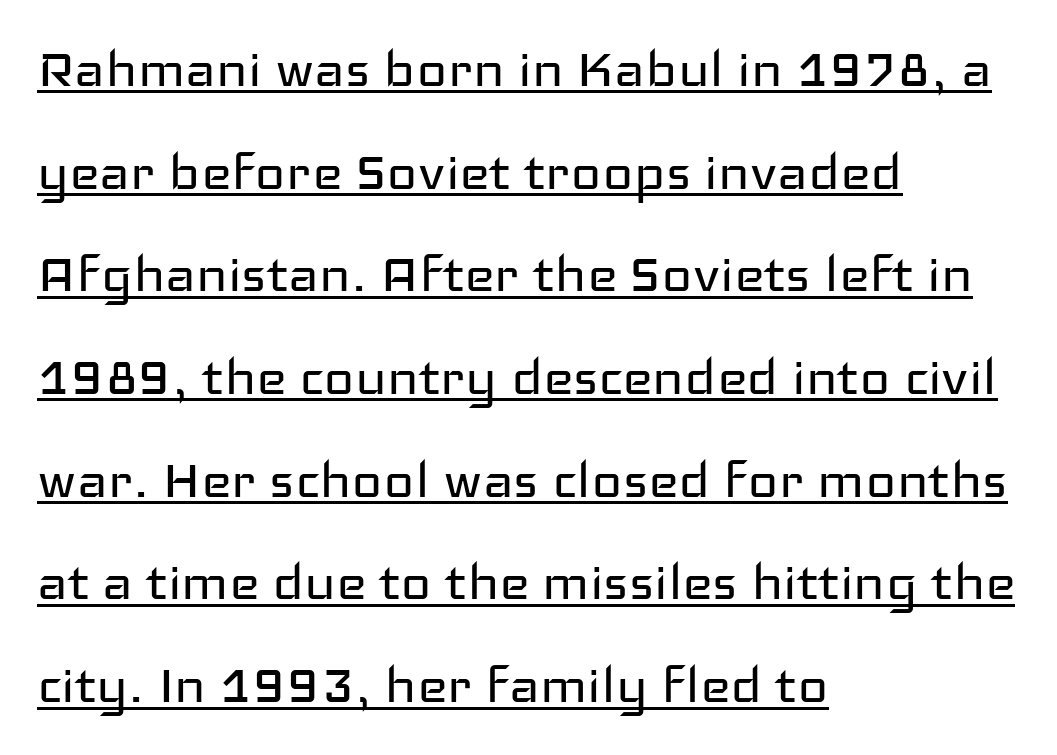
The axis of the letterforms is exactly vertical. What stands out about the letter spacing? Nothing — it is the standard amount. No heavy texture on the line: the type isn't bold. Layout note: lines flush left. No feet cap the strokes, marking this as sans-serif type. Do the characters align in a grid? No, the font is proportional.
